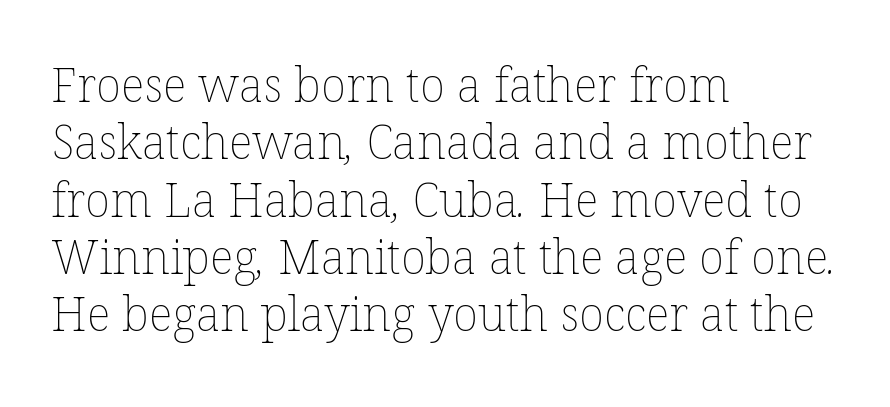
{"bold": "no", "weight": "thin", "width": "normal", "stroke_contrast": "low", "x_height": "medium", "monospaced": "no", "underline": "no", "align": "left", "line_spacing_ratio": 1.22, "letter_spacing": "normal", "letter_spacing_em": 0.0, "glyph_px": 47}
